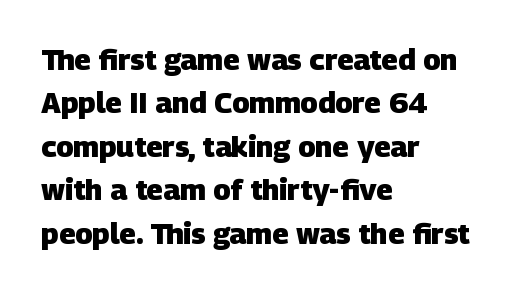
Q: Is the text bold? A: Yes.
Q: Is the typeface a serif or a sans-serif typeface? A: Sans-serif.
Q: Is the text underlined? A: No.
Q: How is the paragraph aligned? A: Left-aligned.
Q: Is the spacing between letters normal or unusually wide? A: Normal.
Q: Is the spacing between lines tight, normal or loose? A: Normal.
Q: Width (condensed, normal, or wide)? A: Normal.
Q: Stroke contrast? A: Low.
Q: x-height? A: Large.
Q: Monospaced? A: No.
